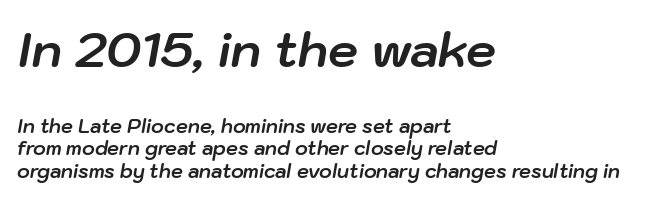
Q: Is the text bold? A: Yes.
Q: Is the text italic (slanted)? A: Yes, it leans right by about 10 degrees.
Q: Is the text underlined? A: No.
Q: How is the paragraph aligned? A: Left-aligned.
Q: Is the spacing between letters normal or unusually wide? A: Normal.
Q: Which block of text is set in a larger size, the first (top) or the second (bottom)? A: The first (top) one.
Q: Width (condensed, normal, or wide)? A: Normal.
Q: Stroke contrast? A: Low.
Q: x-height? A: Medium.
Q: Monospaced? A: No.
